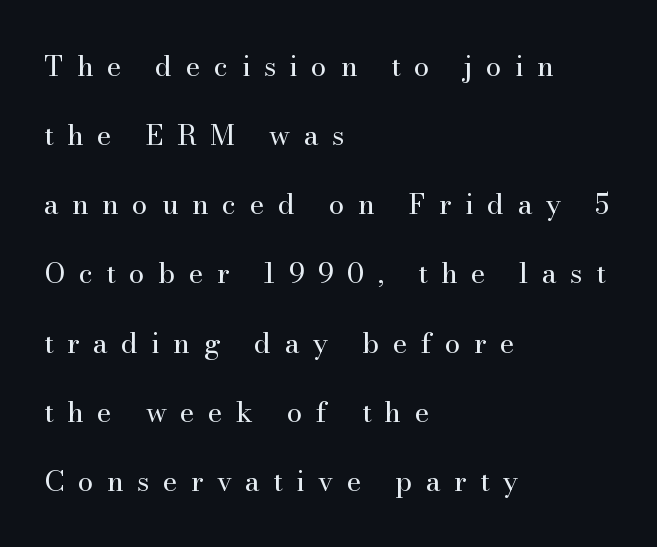
{"serif": "yes", "italic": "no", "bold": "no", "weight": "regular", "width": "normal", "stroke_contrast": "high", "x_height": "small", "monospaced": "no", "underline": "no", "align": "left", "line_spacing": "loose", "line_spacing_ratio": 2.47, "letter_spacing": "wide", "letter_spacing_em": 0.48, "glyph_px": 28}
